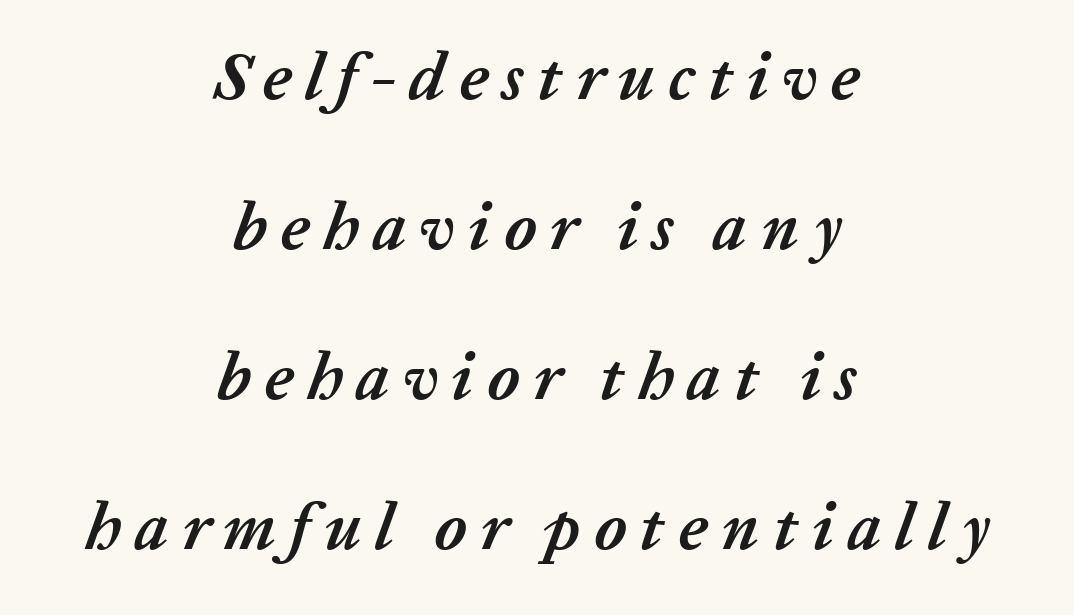
The image shows 67 px semibold type, italic (leaning right); set centered, loose line spacing (2.24x), unusually wide letter spacing (+0.2 em), not underlined; low stroke contrast and a medium x-height.
